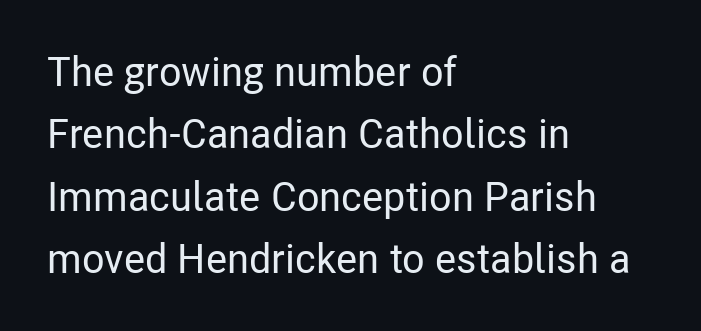
Q: Is the text italic (slanted)? A: No, it is upright.
Q: Is the typeface a serif or a sans-serif typeface? A: Sans-serif.
Q: Is the text underlined? A: No.
Q: How is the paragraph aligned? A: Left-aligned.
Q: Is the spacing between letters normal or unusually wide? A: Normal.
Q: Is the spacing between lines tight, normal or loose? A: Normal.
Q: Width (condensed, normal, or wide)? A: Condensed.
Q: Stroke contrast? A: Low.
Q: x-height? A: Medium.
Q: Monospaced? A: No.
